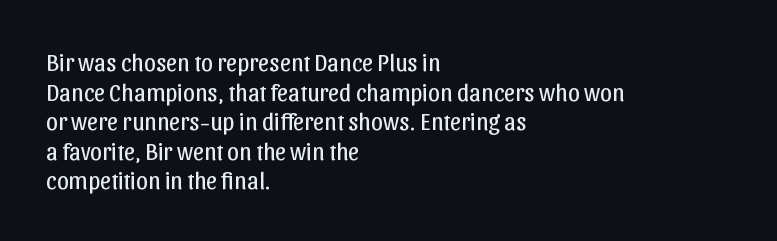
{"italic": "no", "bold": "no", "underline": "no", "align": "left", "line_spacing_ratio": 1.23, "letter_spacing": "normal", "letter_spacing_em": 0.0, "glyph_px": 24}
